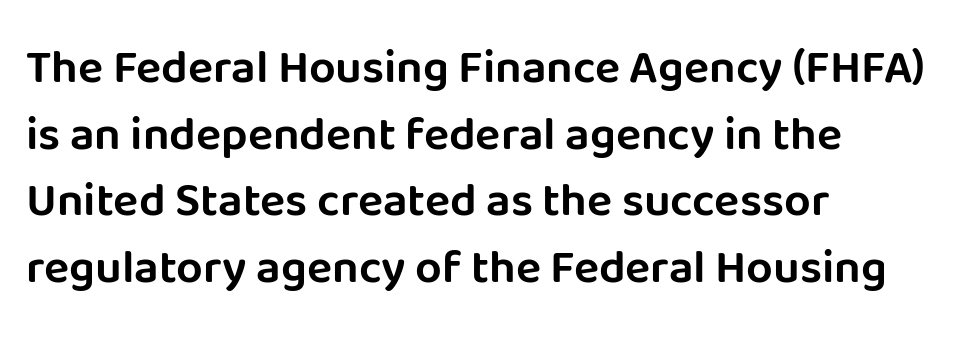
{"serif": "no", "italic": "no", "width": "normal", "stroke_contrast": "low", "x_height": "large", "monospaced": "no", "underline": "no", "align": "left", "line_spacing": "normal", "line_spacing_ratio": 1.42, "letter_spacing": "normal", "letter_spacing_em": 0.0, "glyph_px": 47}
